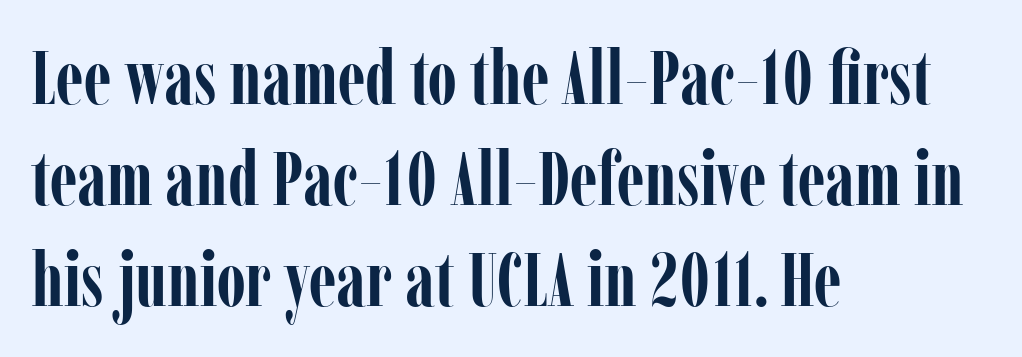
Q: Is the text bold? A: Yes.
Q: Is the text italic (slanted)? A: No, it is upright.
Q: Is the typeface a serif or a sans-serif typeface? A: Serif.
Q: Is the text underlined? A: No.
Q: How is the paragraph aligned? A: Left-aligned.
Q: Is the spacing between letters normal or unusually wide? A: Normal.
Q: Is the spacing between lines tight, normal or loose? A: Normal.
Q: Width (condensed, normal, or wide)? A: Condensed.
Q: Stroke contrast? A: Low.
Q: x-height? A: Medium.
Q: Monospaced? A: No.
